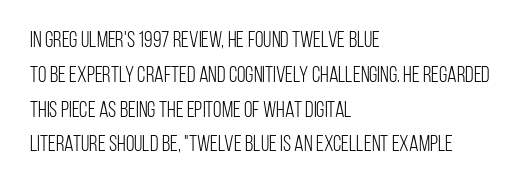
Q: Is the text bold? A: No.
Q: Is the text italic (slanted)? A: No, it is upright.
Q: Is the text underlined? A: No.
Q: How is the paragraph aligned? A: Left-aligned.
Q: Is the spacing between letters normal or unusually wide? A: Normal.
Q: Is the spacing between lines tight, normal or loose? A: Normal.
